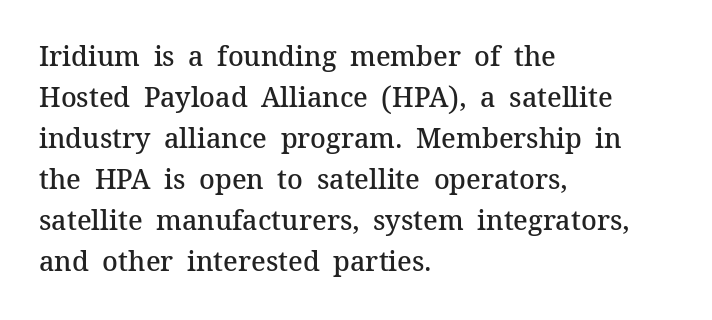
{"italic": "no", "bold": "semi", "underline": "no", "align": "left", "line_spacing": "normal", "line_spacing_ratio": 1.52, "letter_spacing": "normal", "letter_spacing_em": 0.0, "glyph_px": 27}
